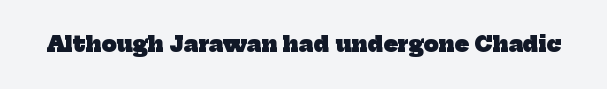
Q: Is the text bold? A: Yes.
Q: Is the text underlined? A: No.
Q: Is the spacing between letters normal or unusually wide? A: Normal.
